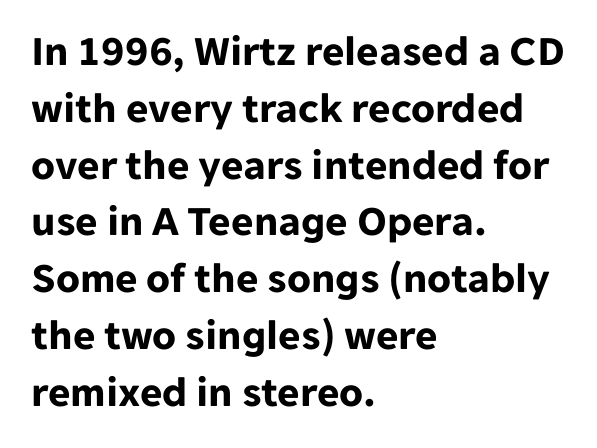
{"serif": "no", "italic": "no", "bold": "yes", "weight": "bold", "width": "normal", "stroke_contrast": "low", "x_height": "medium", "monospaced": "no", "underline": "no", "align": "left", "line_spacing": "normal", "line_spacing_ratio": 1.32, "letter_spacing": "normal", "letter_spacing_em": 0.0, "glyph_px": 43}
